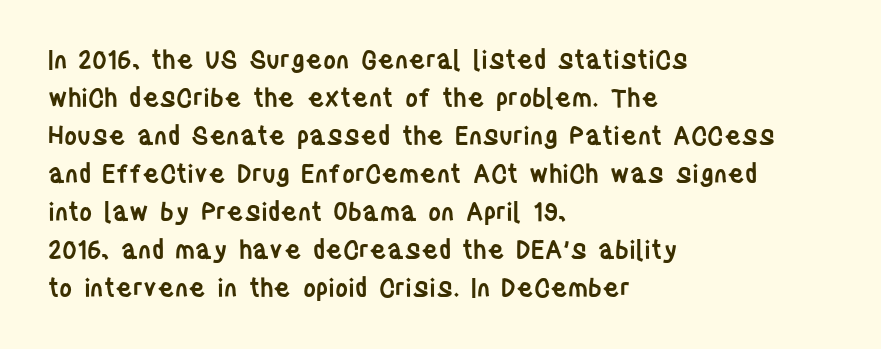
Q: Is the text bold? A: Semi-bold.
Q: Is the text italic (slanted)? A: No, it is upright.
Q: Is the text underlined? A: No.
Q: How is the paragraph aligned? A: Left-aligned.
Q: Is the spacing between letters normal or unusually wide? A: Normal.
Q: Is the spacing between lines tight, normal or loose? A: Normal.
